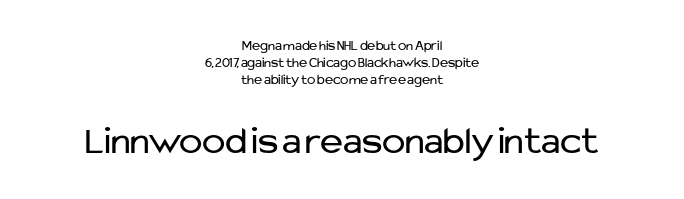
Q: Is the text bold? A: No.
Q: Is the text italic (slanted)? A: No, it is upright.
Q: Is the typeface a serif or a sans-serif typeface? A: Sans-serif.
Q: Is the text underlined? A: No.
Q: How is the paragraph aligned? A: Centered.
Q: Is the spacing between letters normal or unusually wide? A: Normal.
Q: Which block of text is set in a larger size, the first (top) or the second (bottom)? A: The second (bottom) one.
Q: Width (condensed, normal, or wide)? A: Normal.
Q: Stroke contrast? A: Low.
Q: x-height? A: Medium.
Q: Monospaced? A: No.
